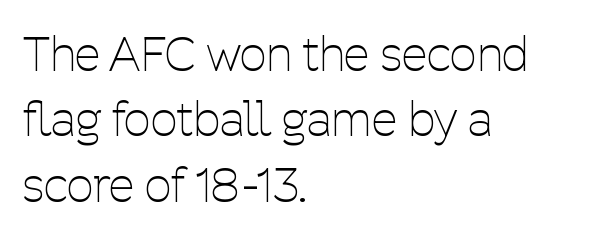
Q: Is the text bold? A: No.
Q: Is the text italic (slanted)? A: No, it is upright.
Q: Is the typeface a serif or a sans-serif typeface? A: Sans-serif.
Q: Is the text underlined? A: No.
Q: How is the paragraph aligned? A: Left-aligned.
Q: Is the spacing between letters normal or unusually wide? A: Normal.
Q: Is the spacing between lines tight, normal or loose? A: Normal.
Q: Width (condensed, normal, or wide)? A: Condensed.
Q: Stroke contrast? A: Low.
Q: x-height? A: Medium.
Q: Monospaced? A: No.
